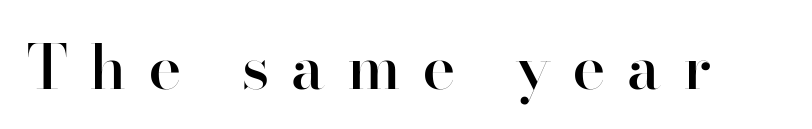
The image shows 62 px semibold sans-serif type, upright; set unusually wide letter spacing (+0.37 em), not underlined; high stroke contrast and a small x-height.
